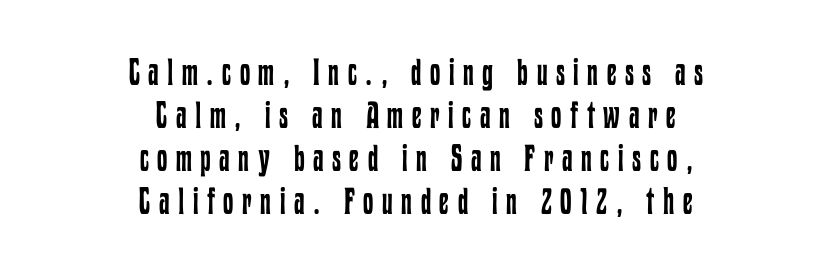
{"italic": "no", "bold": "no", "weight": "regular", "width": "condensed", "stroke_contrast": "low", "x_height": "medium", "monospaced": "no", "underline": "no", "align": "center", "line_spacing_ratio": 1.16, "letter_spacing": "wide", "letter_spacing_em": 0.23, "glyph_px": 37}
